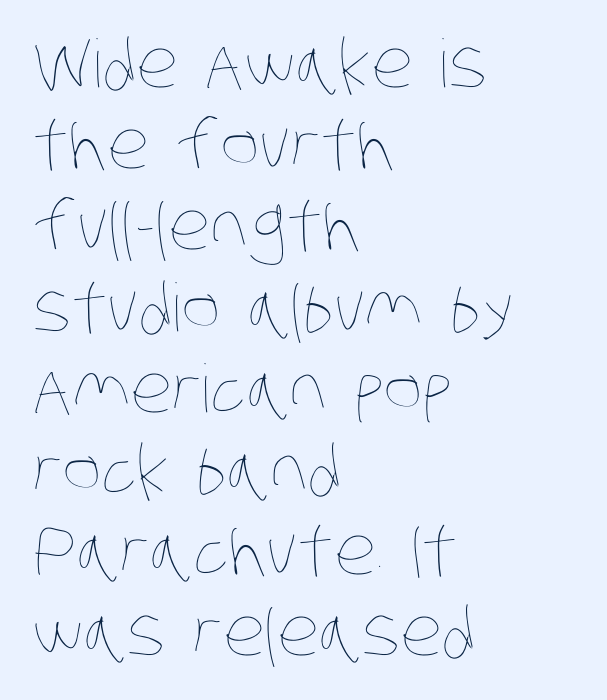
The image shows 66 px thin, condensed type; set left-aligned, line spacing 1.23x, normal letter spacing, not underlined; low stroke contrast and a large x-height.
